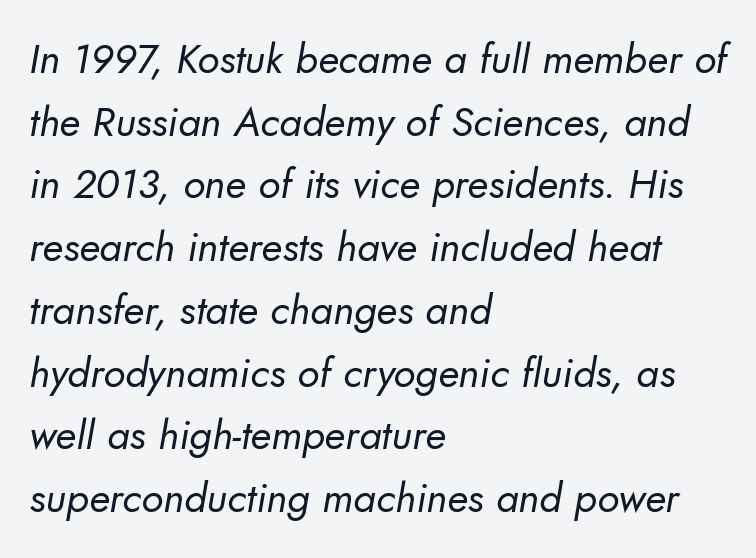
Q: Is the text bold? A: No.
Q: Is the typeface a serif or a sans-serif typeface? A: Sans-serif.
Q: Is the text underlined? A: No.
Q: How is the paragraph aligned? A: Left-aligned.
Q: Is the spacing between letters normal or unusually wide? A: Normal.
Q: Is the spacing between lines tight, normal or loose? A: Normal.
Q: Width (condensed, normal, or wide)? A: Normal.
Q: Stroke contrast? A: Low.
Q: x-height? A: Small.
Q: Monospaced? A: No.
